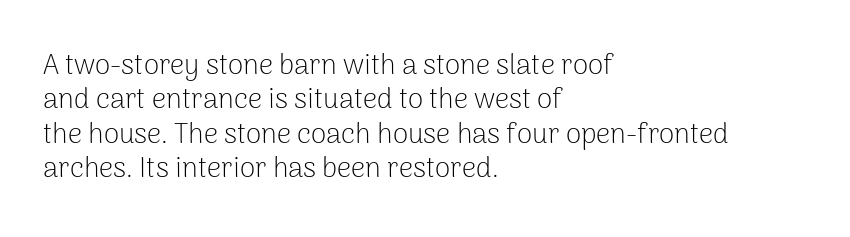
Q: Is the text bold? A: No.
Q: Is the text italic (slanted)? A: No, it is upright.
Q: Is the typeface a serif or a sans-serif typeface? A: Sans-serif.
Q: Is the text underlined? A: No.
Q: How is the paragraph aligned? A: Left-aligned.
Q: Is the spacing between letters normal or unusually wide? A: Normal.
Q: Width (condensed, normal, or wide)? A: Normal.
Q: Stroke contrast? A: Low.
Q: x-height? A: Medium.
Q: Monospaced? A: No.
